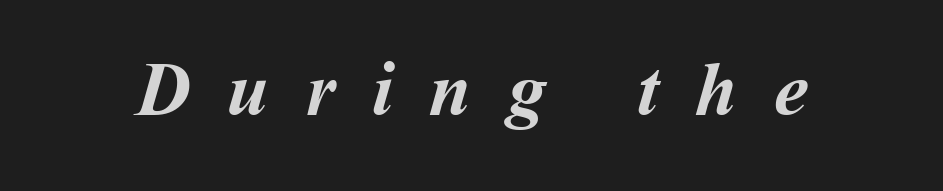
The image shows 76 px semibold type; set unusually wide letter spacing (+0.48 em), not underlined; medium stroke contrast and a medium x-height.
